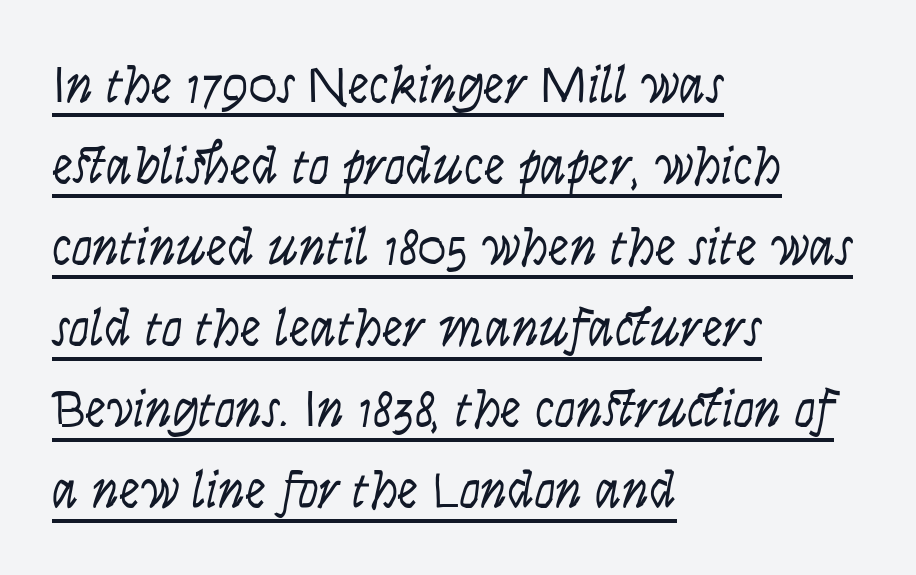
Q: Is the text bold? A: No.
Q: Is the text italic (slanted)? A: Yes.
Q: Is the typeface a serif or a sans-serif typeface? A: Sans-serif.
Q: Is the text underlined? A: Yes.
Q: How is the paragraph aligned? A: Left-aligned.
Q: Is the spacing between letters normal or unusually wide? A: Normal.
Q: Is the spacing between lines tight, normal or loose? A: Normal.
Q: Width (condensed, normal, or wide)? A: Condensed.
Q: Stroke contrast? A: Low.
Q: x-height? A: Large.
Q: Monospaced? A: No.
